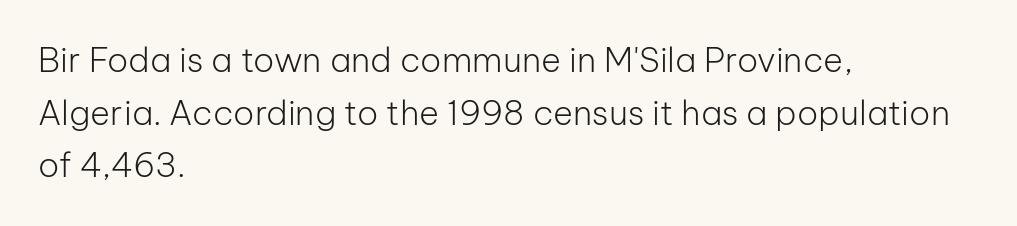
{"serif": "no", "italic": "no", "bold": "no", "weight": "light", "width": "normal", "stroke_contrast": "low", "x_height": "medium", "monospaced": "no", "underline": "no", "align": "left", "line_spacing": "normal", "line_spacing_ratio": 1.55, "letter_spacing": "normal", "letter_spacing_em": 0.0, "glyph_px": 34}
